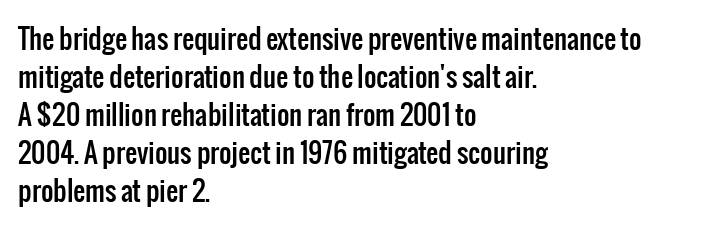
Every stem runs plumb, perpendicular to the baseline. No extra tracking has been applied to these lines. Students, observe: this is what conventionally led text looks like. The rendering anchors every line to the left-hand side. Just letters on the line, the space beneath them empty.
